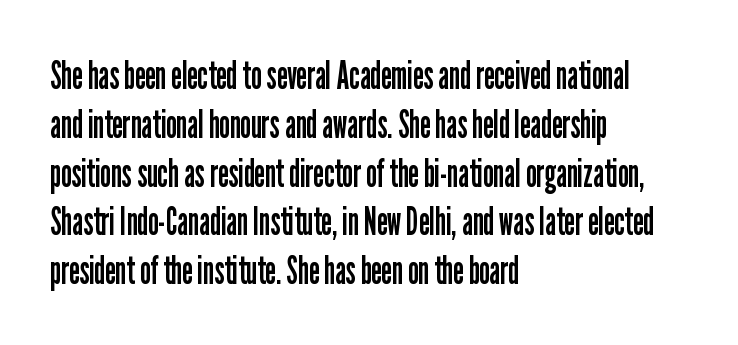
Horizontal alignment here is leftward, the default for most running prose. Standard letterfit; no display-style spreading of the glyphs. Character widths vary here, with narrow letters taking less room than wide ones. Posture: straight, roman, zero tilt.
